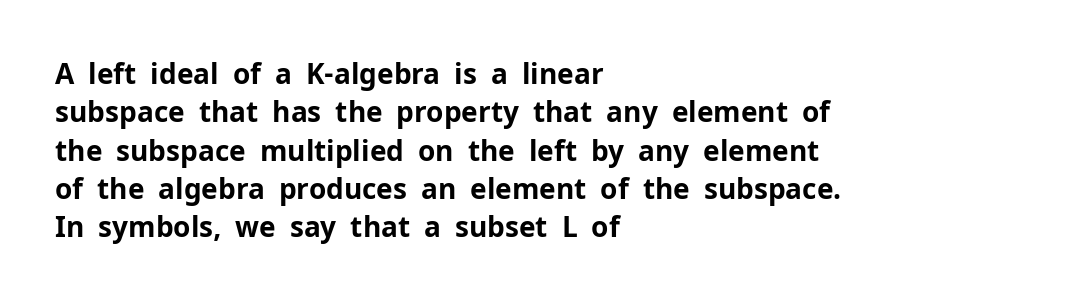
The sample has been set heavy, in full bold. Regarding leading, the lines here are spaced in the standard way. Posture: straight, roman, zero tilt. Line beginnings align vertically; line endings do not. Characters follow at the spacing the type designer built in. Underlining? Definitely not there.
